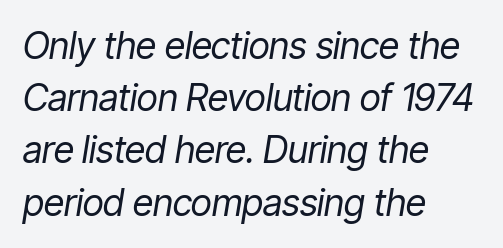
Q: Is the text bold? A: No.
Q: Is the text italic (slanted)? A: Yes, it leans right by about 9 degrees.
Q: Is the text underlined? A: No.
Q: How is the paragraph aligned? A: Left-aligned.
Q: Is the spacing between letters normal or unusually wide? A: Normal.
Q: Is the spacing between lines tight, normal or loose? A: Normal.
Q: Width (condensed, normal, or wide)? A: Condensed.
Q: Stroke contrast? A: Low.
Q: x-height? A: Medium.
Q: Monospaced? A: No.
